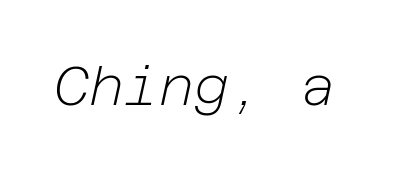
This reads as an unemphasized weight, regular at the heaviest. In terms of posture, this sample is oblique. Glyph-to-glyph distance matches everyday printed text. Underlining? Definitely not there.
